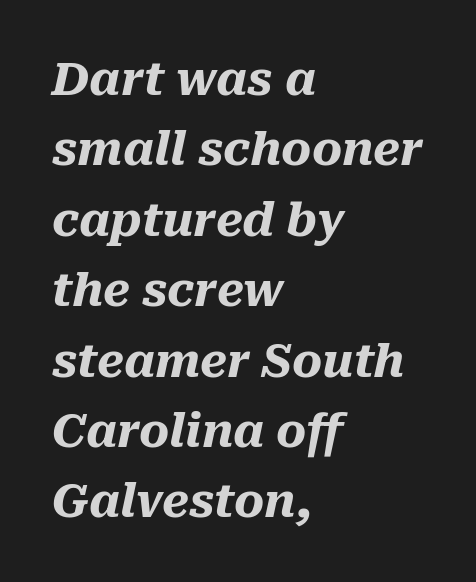
The image shows 46 px heavy type, italic (leaning right); set left-aligned, normal line spacing (1.53x), normal letter spacing, not underlined; medium stroke contrast and a medium x-height.
